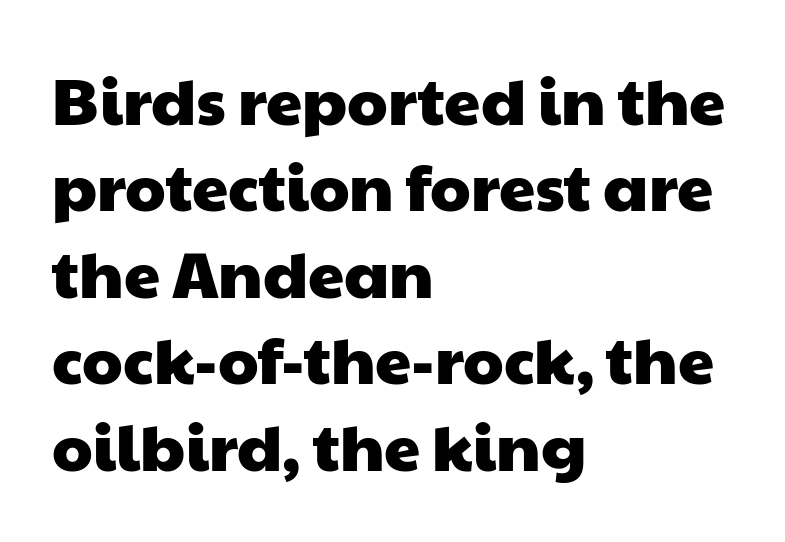
Note the varied advance widths — an 'i' is clearly narrower than an 'm'. If you drew a ruler down the left edge, every line would touch it. A bare baseline throughout the passage. If you measured baseline to baseline, you'd find a middling distance. Nothing sits at the stroke ends, so this counts as sans-serif. Each word holds together tightly as a unit, with standard inter-letter gaps.
